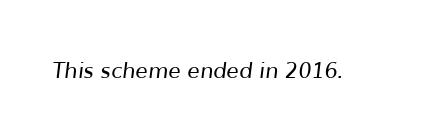
Q: Is the text bold? A: No.
Q: Is the text underlined? A: No.
Q: Is the spacing between letters normal or unusually wide? A: Normal.
